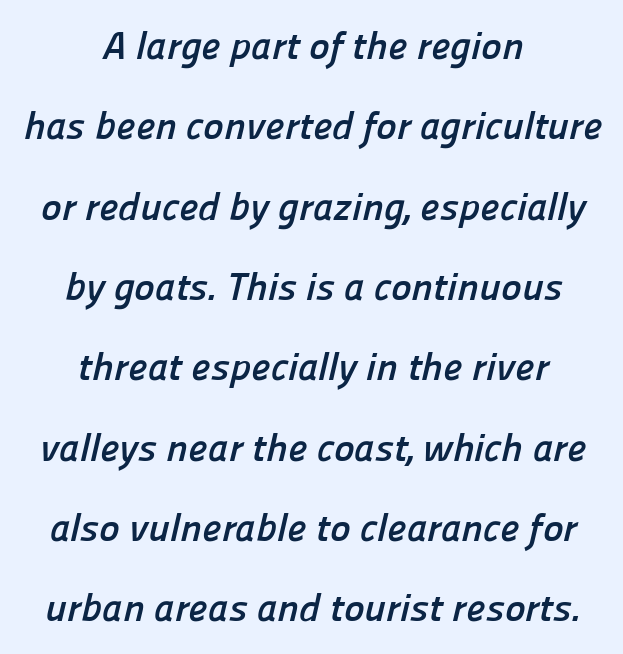
Q: Is the text bold? A: Yes.
Q: Is the typeface a serif or a sans-serif typeface? A: Sans-serif.
Q: Is the text underlined? A: No.
Q: How is the paragraph aligned? A: Centered.
Q: Is the spacing between letters normal or unusually wide? A: Normal.
Q: Is the spacing between lines tight, normal or loose? A: Loose.
Q: Width (condensed, normal, or wide)? A: Normal.
Q: Stroke contrast? A: Low.
Q: x-height? A: Medium.
Q: Monospaced? A: No.
